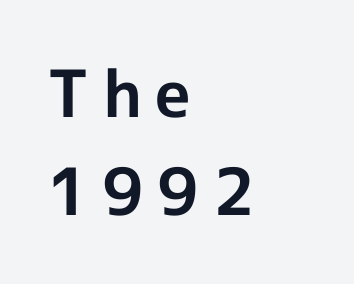
As a designer I'd log this as weight 700, bold. These lines are set flush left with a ragged right edge. Line spacing here is normal. Posture: vertical. Decoration check: the copy has no underline.
